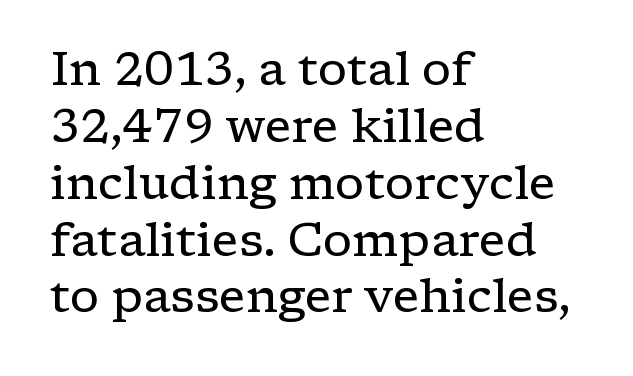
The image shows 47 px regular-weight, wide serif type, upright; set left-aligned, line spacing 1.21x, normal letter spacing, not underlined; low stroke contrast and a medium x-height.
